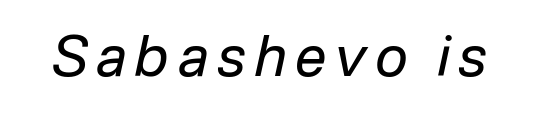
Here the designer chose a conventional face with non-uniform glyph widths. Only glyphs here, with clear space below each row. Looking at the ascenders, they clearly lean. Weight: not bold — regular or lighter.
